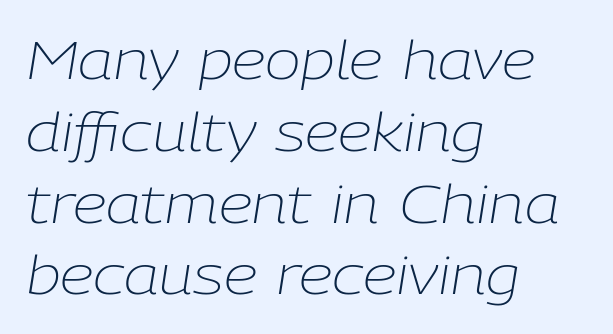
{"italic": "yes", "lean": "right", "slant_degrees": 9, "bold": "no", "weight": "light", "width": "normal", "stroke_contrast": "low", "x_height": "medium", "monospaced": "no", "underline": "no", "align": "left", "line_spacing": "normal", "line_spacing_ratio": 1.33, "letter_spacing": "normal", "letter_spacing_em": 0.0, "glyph_px": 54}
